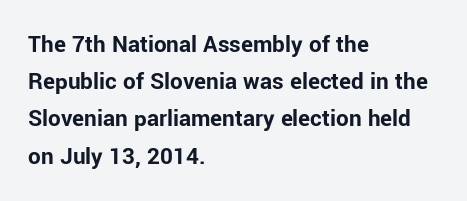
The image shows 25 px bold type, upright; set left-aligned, normal line spacing (1.49x), normal letter spacing, not underlined.
